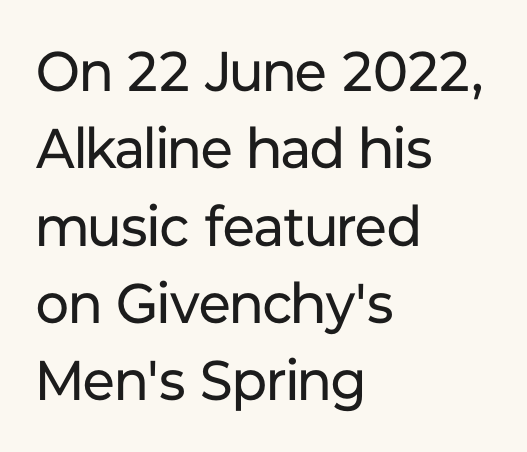
Q: Is the text bold? A: No.
Q: Is the text italic (slanted)? A: No, it is upright.
Q: Is the typeface a serif or a sans-serif typeface? A: Sans-serif.
Q: Is the text underlined? A: No.
Q: How is the paragraph aligned? A: Left-aligned.
Q: Is the spacing between letters normal or unusually wide? A: Normal.
Q: Is the spacing between lines tight, normal or loose? A: Normal.
Q: Width (condensed, normal, or wide)? A: Normal.
Q: Stroke contrast? A: Low.
Q: x-height? A: Medium.
Q: Monospaced? A: No.
